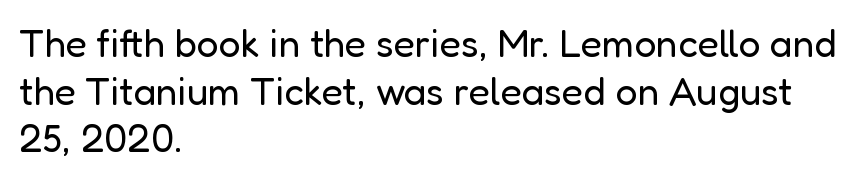
Q: Is the text bold? A: No.
Q: Is the text italic (slanted)? A: No, it is upright.
Q: Is the typeface a serif or a sans-serif typeface? A: Sans-serif.
Q: Is the text underlined? A: No.
Q: How is the paragraph aligned? A: Left-aligned.
Q: Is the spacing between letters normal or unusually wide? A: Normal.
Q: Width (condensed, normal, or wide)? A: Normal.
Q: Stroke contrast? A: Low.
Q: x-height? A: Medium.
Q: Monospaced? A: No.
